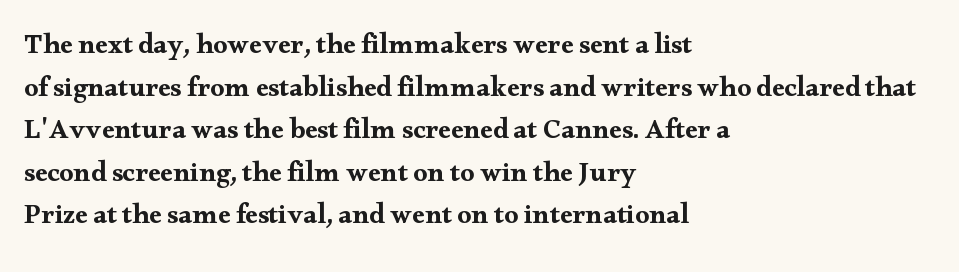
{"serif": "yes", "italic": "no", "width": "wide", "stroke_contrast": "medium", "x_height": "small", "monospaced": "no", "underline": "no", "align": "left", "line_spacing": "normal", "line_spacing_ratio": 1.52, "letter_spacing": "normal", "letter_spacing_em": 0.0, "glyph_px": 28}
